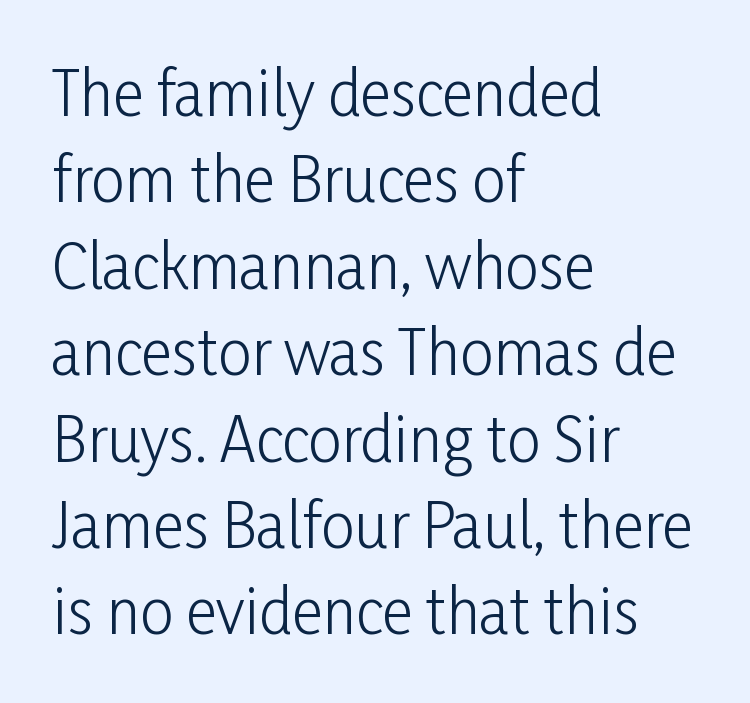
Q: Is the text bold? A: No.
Q: Is the text italic (slanted)? A: No, it is upright.
Q: Is the typeface a serif or a sans-serif typeface? A: Sans-serif.
Q: Is the text underlined? A: No.
Q: How is the paragraph aligned? A: Left-aligned.
Q: Is the spacing between letters normal or unusually wide? A: Normal.
Q: Is the spacing between lines tight, normal or loose? A: Normal.
Q: Width (condensed, normal, or wide)? A: Condensed.
Q: Stroke contrast? A: Low.
Q: x-height? A: Medium.
Q: Monospaced? A: No.
